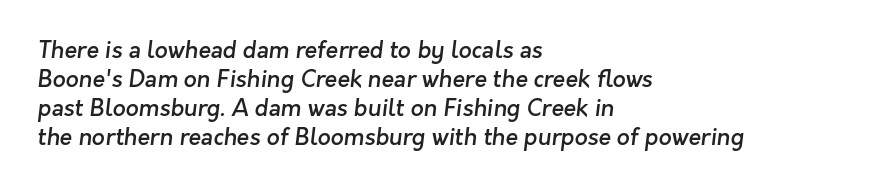
Q: Is the text bold? A: Semi-bold.
Q: Is the text underlined? A: No.
Q: How is the paragraph aligned? A: Left-aligned.
Q: Is the spacing between letters normal or unusually wide? A: Normal.
Q: Is the spacing between lines tight, normal or loose? A: Normal.
